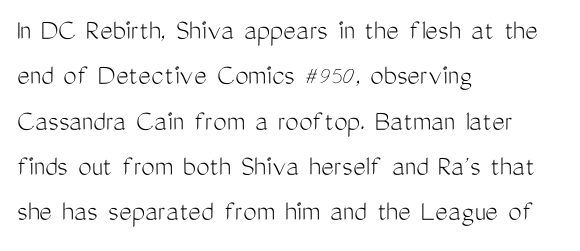
{"serif": "no", "italic": "no", "bold": "no", "weight": "light", "width": "condensed", "stroke_contrast": "medium", "x_height": "medium", "monospaced": "no", "underline": "no", "align": "left", "line_spacing": "normal", "line_spacing_ratio": 1.51, "letter_spacing": "normal", "letter_spacing_em": 0.0, "glyph_px": 30}
